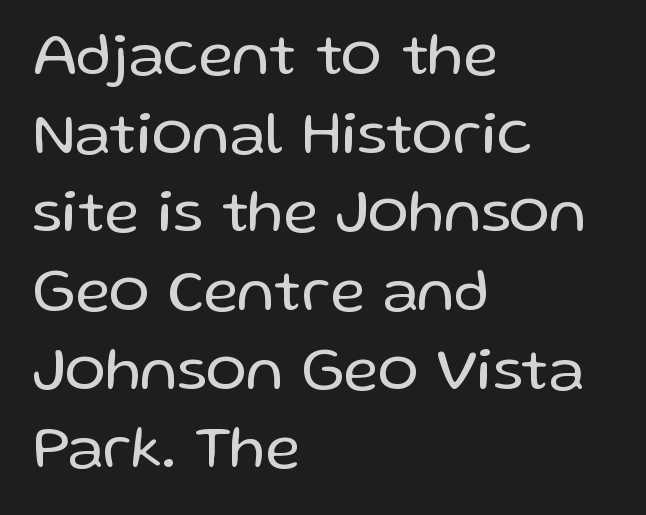
{"serif": "no", "italic": "no", "bold": "no", "weight": "regular", "width": "normal", "stroke_contrast": "low", "x_height": "medium", "monospaced": "no", "underline": "no", "align": "left", "line_spacing": "normal", "line_spacing_ratio": 1.29, "letter_spacing": "normal", "letter_spacing_em": 0.0, "glyph_px": 61}
